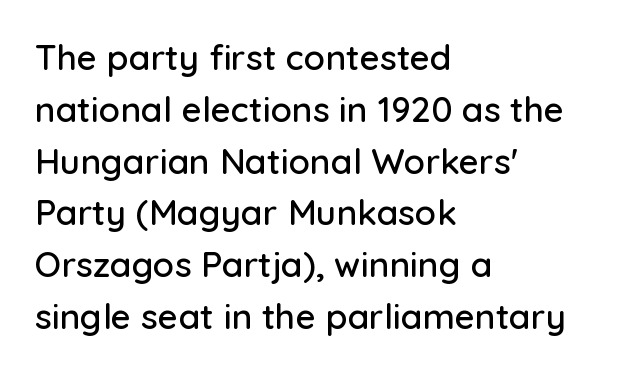
{"serif": "no", "italic": "no", "width": "normal", "stroke_contrast": "low", "x_height": "medium", "monospaced": "no", "underline": "no", "align": "left", "line_spacing": "normal", "line_spacing_ratio": 1.48, "letter_spacing": "normal", "letter_spacing_em": 0.0, "glyph_px": 35}
